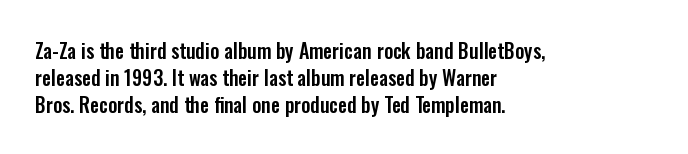
Q: Is the text italic (slanted)? A: No, it is upright.
Q: Is the text underlined? A: No.
Q: How is the paragraph aligned? A: Left-aligned.
Q: Is the spacing between letters normal or unusually wide? A: Normal.
Q: Is the spacing between lines tight, normal or loose? A: Normal.
